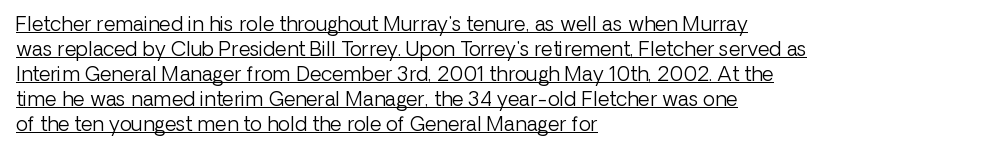
The image shows 20 px text type, upright; set left-aligned, normal line spacing (1.25x), normal letter spacing, underlined.
